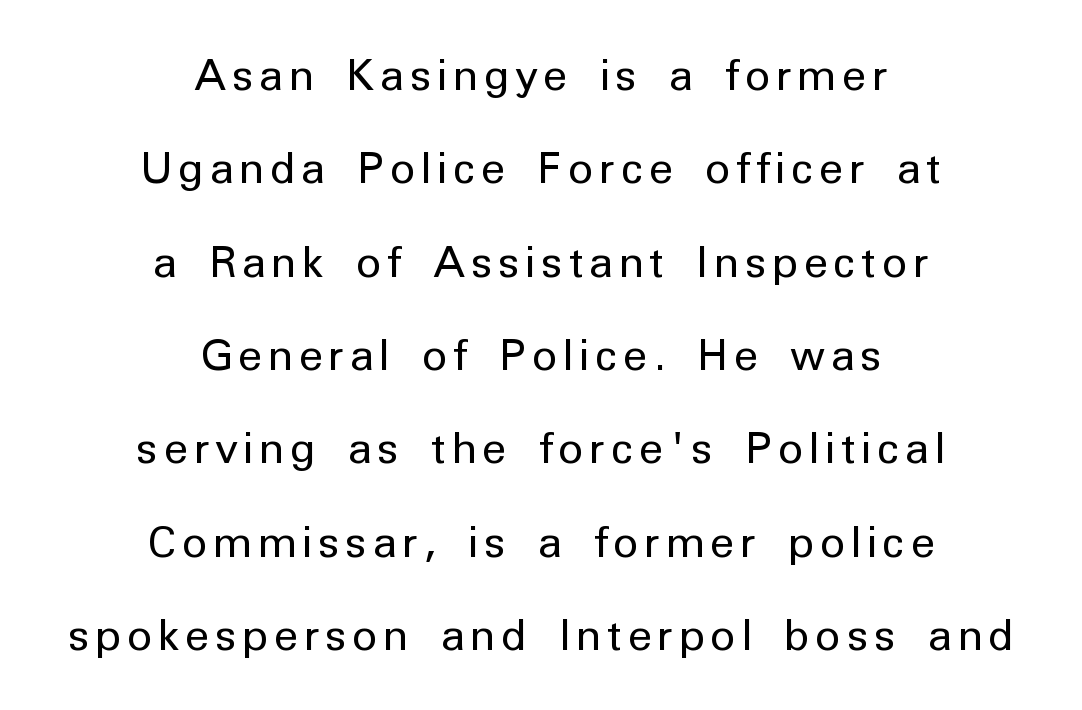
Q: Is the text bold? A: No.
Q: Is the text italic (slanted)? A: No, it is upright.
Q: Is the typeface a serif or a sans-serif typeface? A: Sans-serif.
Q: Is the text underlined? A: No.
Q: How is the paragraph aligned? A: Centered.
Q: Is the spacing between lines tight, normal or loose? A: Loose.
Q: Width (condensed, normal, or wide)? A: Normal.
Q: Stroke contrast? A: Low.
Q: x-height? A: Medium.
Q: Monospaced? A: No.
